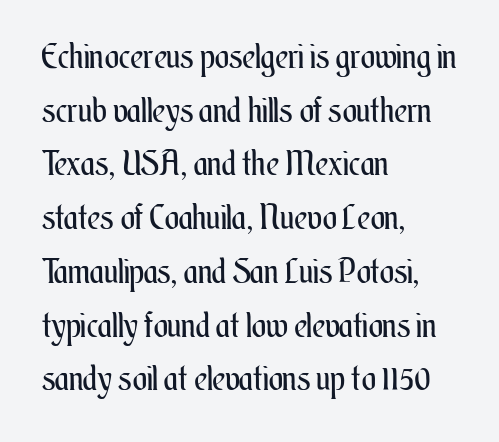
Does extra space separate the letters? No, they use regular spacing. The space between consecutive lines is moderate. Bold? No — there's no thickening of the strokes. Looks like regular typesetting: each glyph gets only the width it needs.
